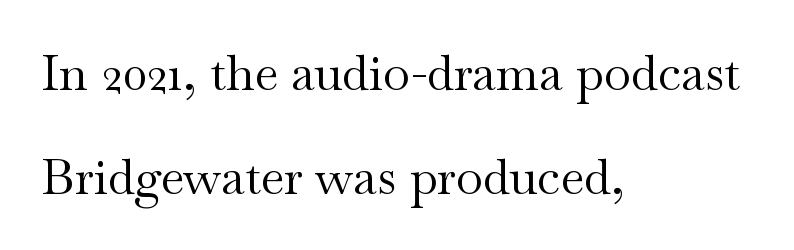
Q: Is the text bold? A: No.
Q: Is the text italic (slanted)? A: No, it is upright.
Q: Is the typeface a serif or a sans-serif typeface? A: Serif.
Q: Is the text underlined? A: No.
Q: How is the paragraph aligned? A: Left-aligned.
Q: Is the spacing between letters normal or unusually wide? A: Normal.
Q: Is the spacing between lines tight, normal or loose? A: Loose.
Q: Width (condensed, normal, or wide)? A: Wide.
Q: Stroke contrast? A: Medium.
Q: x-height? A: Small.
Q: Monospaced? A: No.
